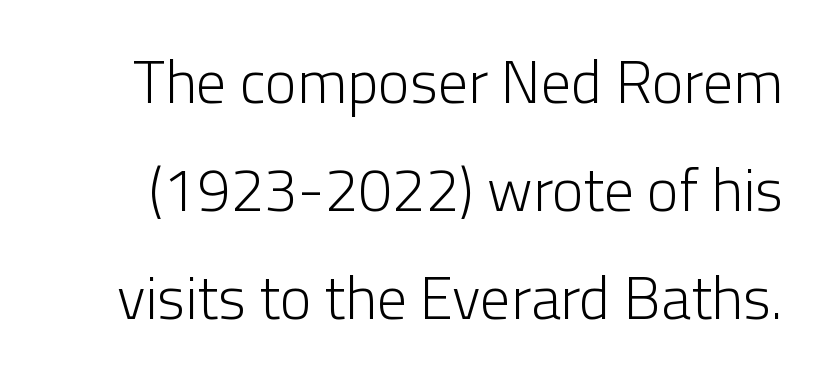
The typesetting does not lean heavy: it is not bold. This rendering features lettering with no underline. Unlike a traditional serif, this face leaves its strokes unadorned. The rendering keeps characters at their native spacing. Does the lettering tilt? It doesn't — this is upright. Each letter keeps its own natural width here, so spacing adapts to shape.
